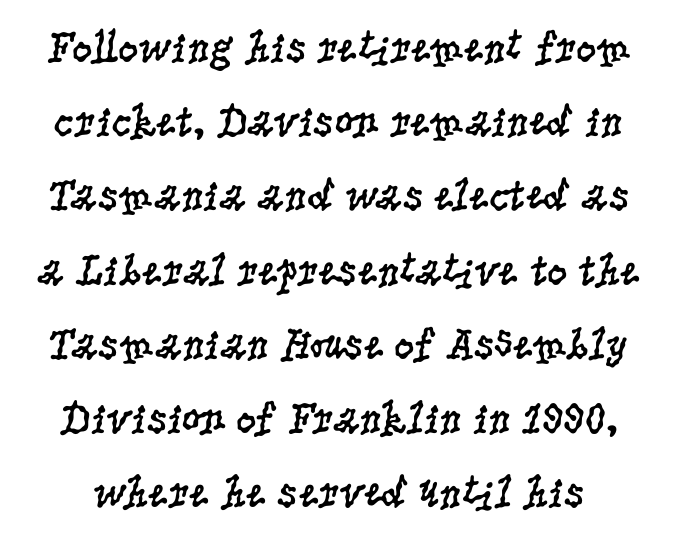
Q: Is the text bold? A: No.
Q: Is the typeface a serif or a sans-serif typeface? A: Serif.
Q: Is the text underlined? A: No.
Q: Is the spacing between letters normal or unusually wide? A: Normal.
Q: Is the spacing between lines tight, normal or loose? A: Normal.
Q: Width (condensed, normal, or wide)? A: Condensed.
Q: Stroke contrast? A: Low.
Q: x-height? A: Large.
Q: Monospaced? A: No.
